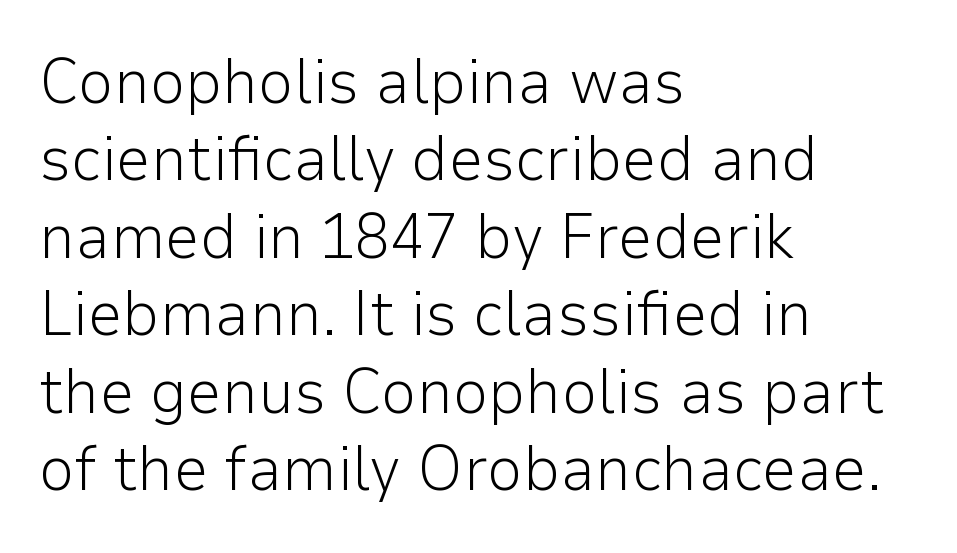
Q: Is the text bold? A: No.
Q: Is the text italic (slanted)? A: No, it is upright.
Q: Is the typeface a serif or a sans-serif typeface? A: Sans-serif.
Q: Is the text underlined? A: No.
Q: How is the paragraph aligned? A: Left-aligned.
Q: Is the spacing between letters normal or unusually wide? A: Normal.
Q: Width (condensed, normal, or wide)? A: Normal.
Q: Stroke contrast? A: Low.
Q: x-height? A: Medium.
Q: Monospaced? A: No.
